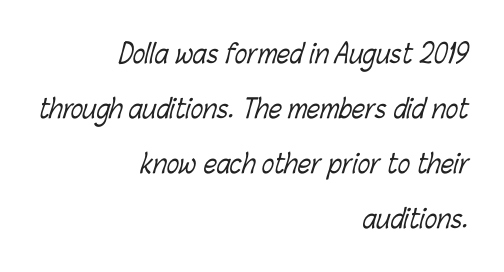
The image shows 26 px text type; set right-aligned, loose line spacing (2.11x), normal letter spacing, not underlined.
